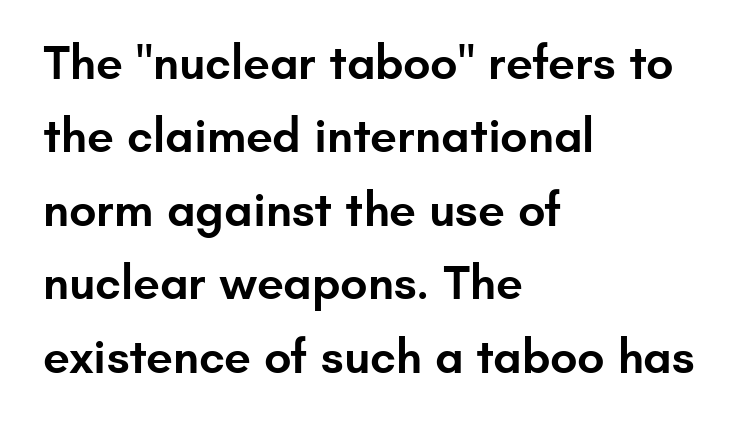
The image shows 48 px semibold sans-serif type, upright; set left-aligned, normal line spacing (1.53x), normal letter spacing, not underlined; low stroke contrast and a small x-height.
